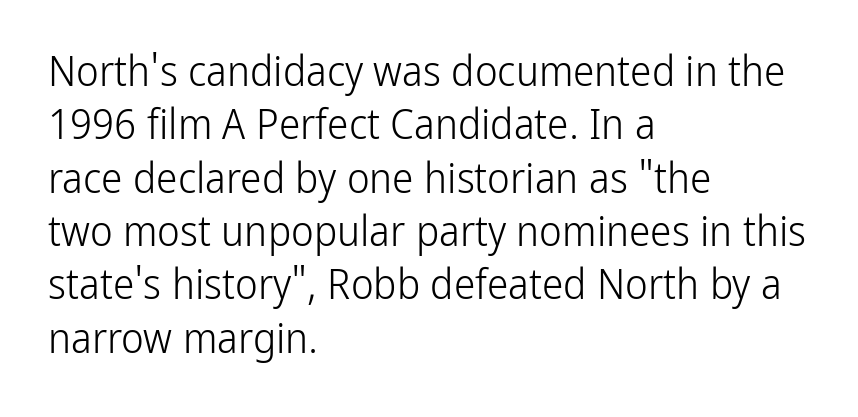
The image shows 43 px light, condensed sans-serif type, upright; set left-aligned, line spacing 1.24x, normal letter spacing, not underlined; low stroke contrast and a medium x-height.
